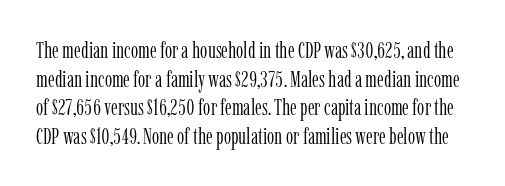
The image shows 23 px text type, upright; set line spacing 1.24x, normal letter spacing, not underlined.
